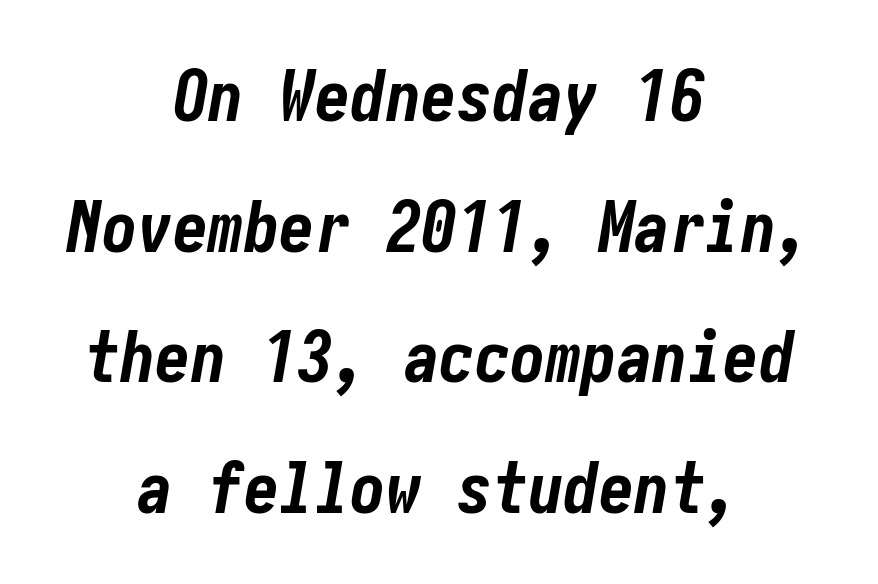
{"italic": "yes", "lean": "right", "slant_degrees": 10, "bold": "yes", "weight": "bold", "width": "condensed", "stroke_contrast": "low", "x_height": "medium", "underline": "no", "align": "center", "line_spacing_ratio": 1.84, "letter_spacing": "normal", "letter_spacing_em": 0.0, "glyph_px": 71}
